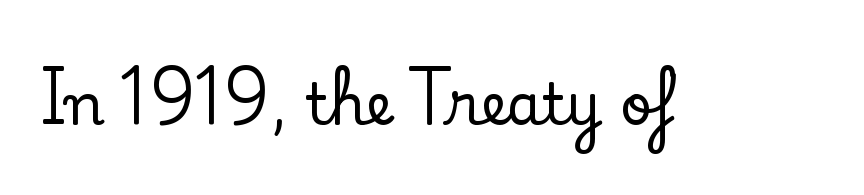
{"italic": "no", "width": "normal", "stroke_contrast": "low", "x_height": "small", "monospaced": "no", "underline": "no", "letter_spacing": "normal", "letter_spacing_em": 0.0, "glyph_px": 57}
